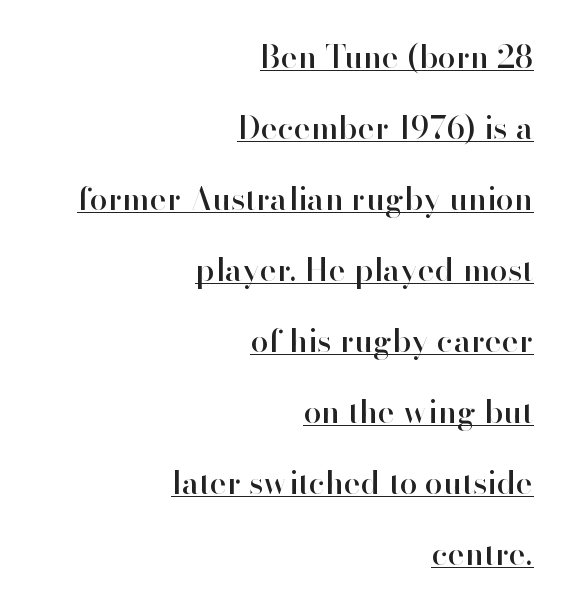
Q: Is the text italic (slanted)? A: No, it is upright.
Q: Is the typeface a serif or a sans-serif typeface? A: Sans-serif.
Q: Is the text underlined? A: Yes.
Q: How is the paragraph aligned? A: Right-aligned.
Q: Is the spacing between letters normal or unusually wide? A: Normal.
Q: Is the spacing between lines tight, normal or loose? A: Loose.
Q: Width (condensed, normal, or wide)? A: Normal.
Q: Stroke contrast? A: High.
Q: x-height? A: Small.
Q: Monospaced? A: No.
